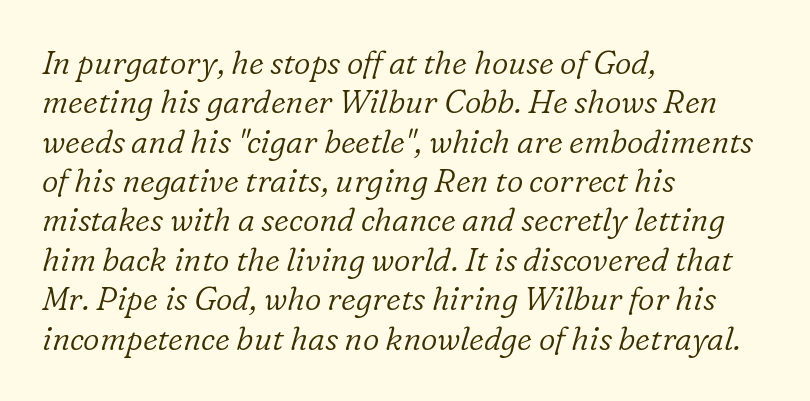
Q: Is the text bold? A: No.
Q: Is the text italic (slanted)? A: Yes, it leans right by about 16 degrees.
Q: Is the typeface a serif or a sans-serif typeface? A: Serif.
Q: Is the text underlined? A: No.
Q: How is the paragraph aligned? A: Left-aligned.
Q: Is the spacing between letters normal or unusually wide? A: Normal.
Q: Width (condensed, normal, or wide)? A: Normal.
Q: Stroke contrast? A: Low.
Q: x-height? A: Medium.
Q: Monospaced? A: No.
